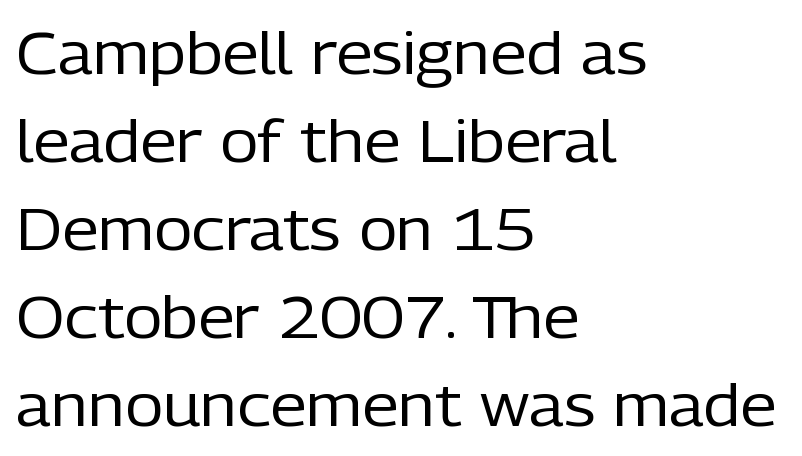
Posture: upright roman. Proportional: the letters do not fall into vertical columns. The passage shown is typeset with a sans-serif family. Horizontal bands of white between lines are of average thickness.
